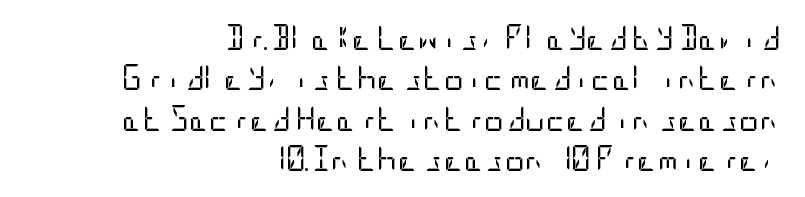
{"italic": "no", "bold": "no", "underline": "no", "align": "right", "line_spacing": "normal", "line_spacing_ratio": 1.62, "letter_spacing": "normal", "letter_spacing_em": 0.0, "glyph_px": 25}
